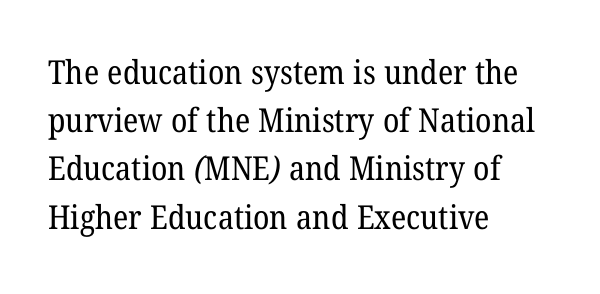
The image shows 33 px regular-weight serif type; set left-aligned, normal line spacing (1.46x), normal letter spacing, not underlined; low stroke contrast and a medium x-height.
